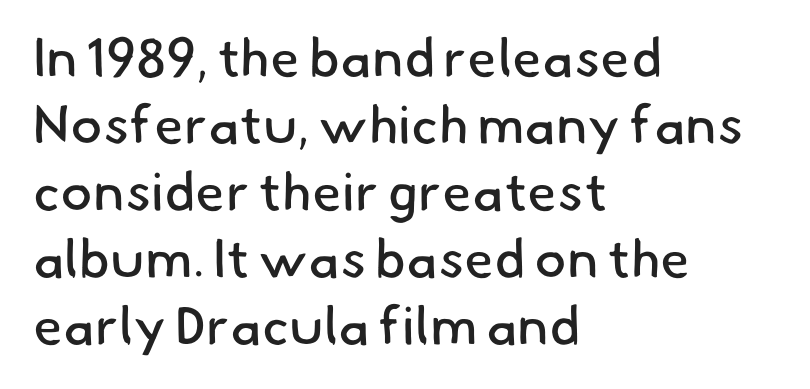
The lines in this sample share a left origin and differ only in where they stop. Descenders are the only things crossing below the line. The passage shown is typeset with a sans-serif family. Think standard paragraph weight, or any step lighter than that.
